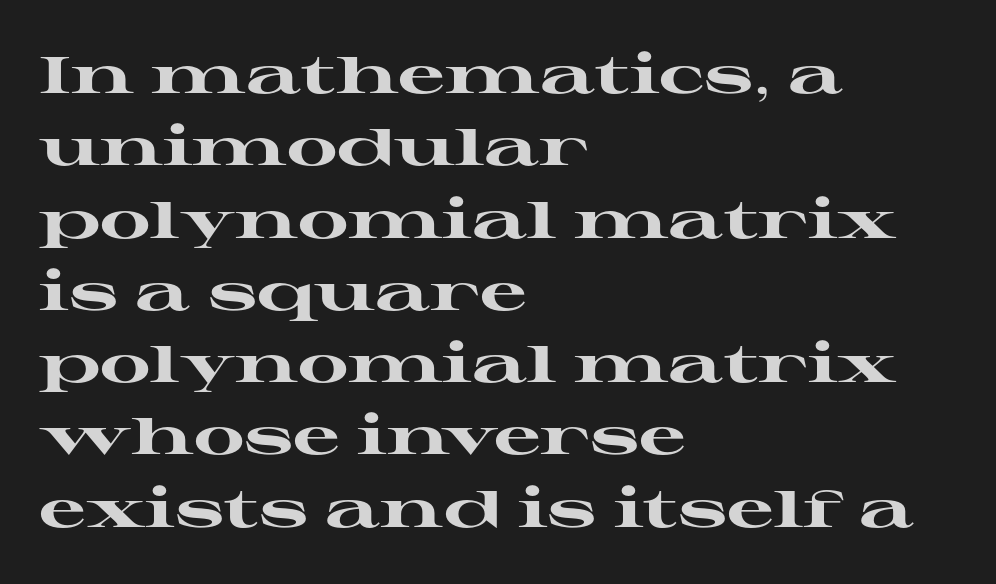
Q: Is the text bold? A: Yes.
Q: Is the text italic (slanted)? A: No, it is upright.
Q: Is the typeface a serif or a sans-serif typeface? A: Serif.
Q: Is the text underlined? A: No.
Q: How is the paragraph aligned? A: Left-aligned.
Q: Is the spacing between letters normal or unusually wide? A: Normal.
Q: Is the spacing between lines tight, normal or loose? A: Normal.
Q: Width (condensed, normal, or wide)? A: Wide.
Q: Stroke contrast? A: High.
Q: x-height? A: Medium.
Q: Monospaced? A: No.
